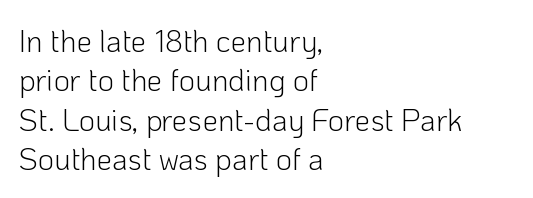
Q: Is the text bold? A: No.
Q: Is the text italic (slanted)? A: No, it is upright.
Q: Is the typeface a serif or a sans-serif typeface? A: Sans-serif.
Q: Is the text underlined? A: No.
Q: How is the paragraph aligned? A: Left-aligned.
Q: Is the spacing between letters normal or unusually wide? A: Normal.
Q: Is the spacing between lines tight, normal or loose? A: Normal.
Q: Width (condensed, normal, or wide)? A: Normal.
Q: Stroke contrast? A: Low.
Q: x-height? A: Medium.
Q: Monospaced? A: No.
